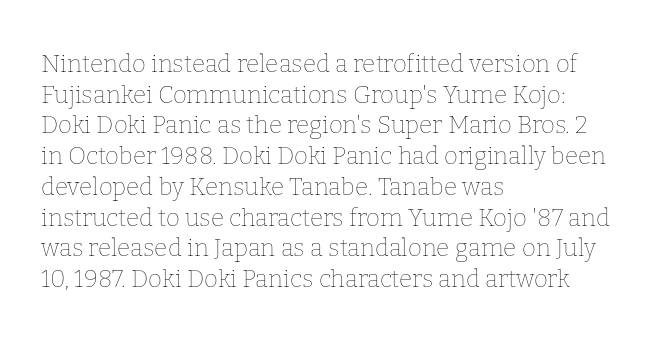
Q: Is the text bold? A: No.
Q: Is the text italic (slanted)? A: No, it is upright.
Q: Is the text underlined? A: No.
Q: How is the paragraph aligned? A: Left-aligned.
Q: Is the spacing between letters normal or unusually wide? A: Normal.
Q: Is the spacing between lines tight, normal or loose? A: Normal.
